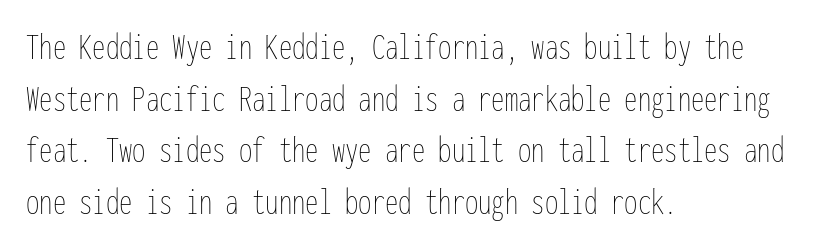
Q: Is the text bold? A: No.
Q: Is the text italic (slanted)? A: No, it is upright.
Q: Is the text underlined? A: No.
Q: How is the paragraph aligned? A: Left-aligned.
Q: Is the spacing between letters normal or unusually wide? A: Normal.
Q: Is the spacing between lines tight, normal or loose? A: Normal.
Q: Width (condensed, normal, or wide)? A: Condensed.
Q: Stroke contrast? A: Low.
Q: x-height? A: Medium.
Q: Monospaced? A: Yes.
